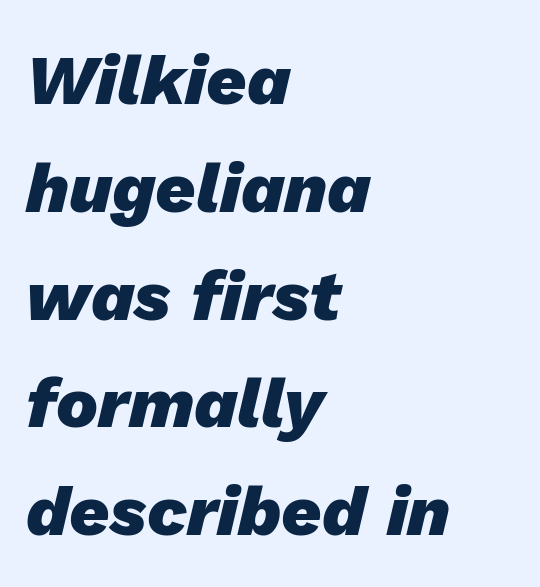
The image shows 70 px heavy type, italic (leaning right); set left-aligned, normal line spacing (1.54x), normal letter spacing, not underlined; low stroke contrast and a medium x-height.
